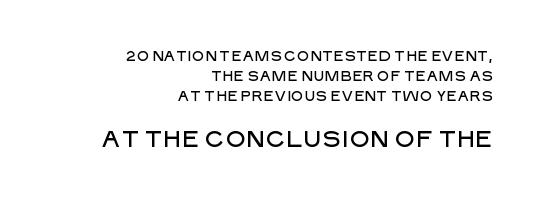
{"italic": "no", "underline": "no", "align": "right", "line_spacing": "normal", "line_spacing_ratio": 1.44, "letter_spacing": "normal", "letter_spacing_em": 0.0, "larger_block": "second", "size_ratio": 1.64, "glyph_px": 23}
